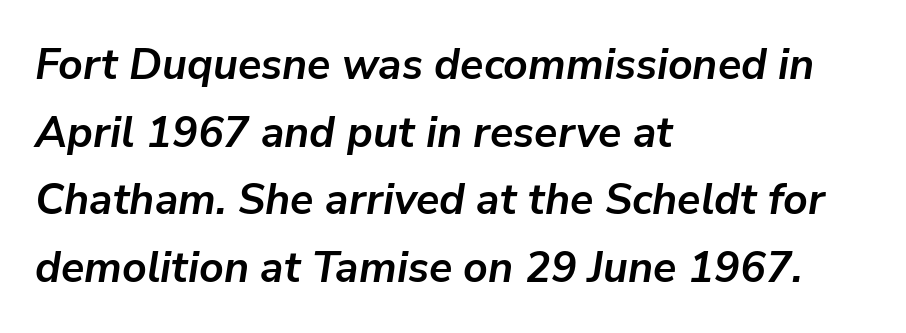
The image shows 43 px semibold type, italic (leaning right); set left-aligned, normal line spacing (1.57x), normal letter spacing, not underlined; low stroke contrast and a medium x-height.
